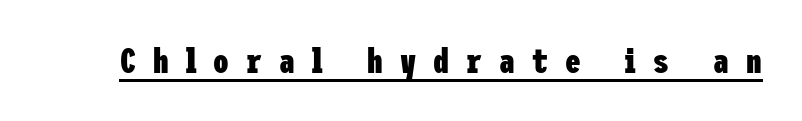
Q: Is the text bold? A: Yes.
Q: Is the text italic (slanted)? A: No, it is upright.
Q: Is the typeface a serif or a sans-serif typeface? A: Sans-serif.
Q: Is the text underlined? A: Yes.
Q: Is the spacing between letters normal or unusually wide? A: Unusually wide.
Q: Width (condensed, normal, or wide)? A: Condensed.
Q: Stroke contrast? A: Low.
Q: x-height? A: Medium.
